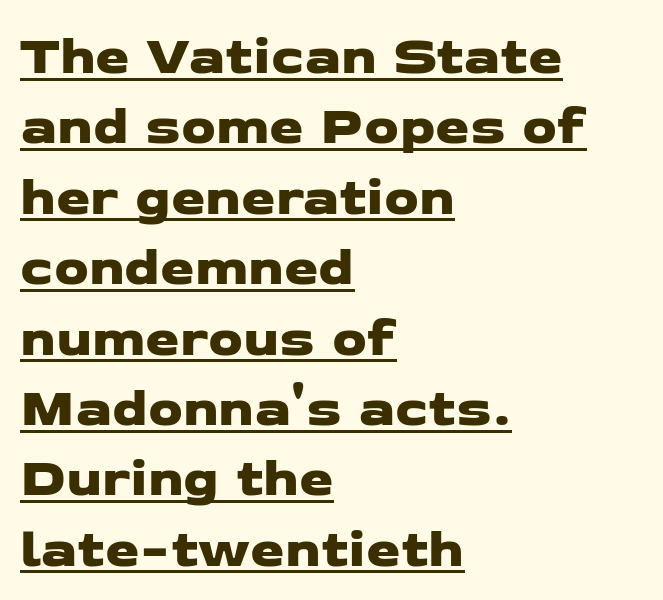
Typeset ragged right — the left edge is the straight one. Vertical spacing — default. Serif or sans? Sans — the stroke terminals are bare. The face used here is rendered with its standard letterfit. The rendering uses the underline text-decoration. Think of a printed novel: that variable character pitch is what you see here.
